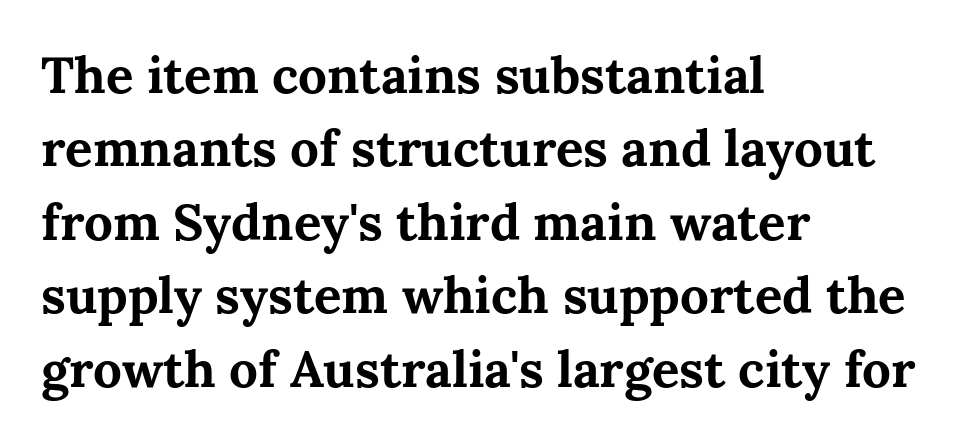
The image shows 51 px bold serif type, upright; set left-aligned, normal line spacing (1.44x), normal letter spacing, not underlined; medium stroke contrast and a medium x-height.
